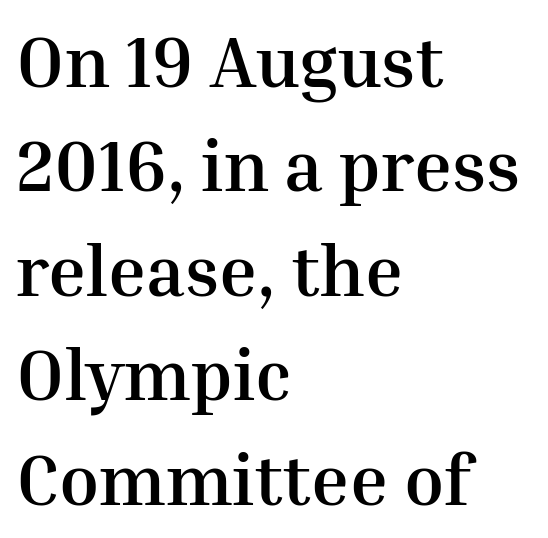
The image shows 72 px semibold serif type, upright; set left-aligned, normal line spacing (1.45x), normal letter spacing, not underlined; medium stroke contrast and a medium x-height.
